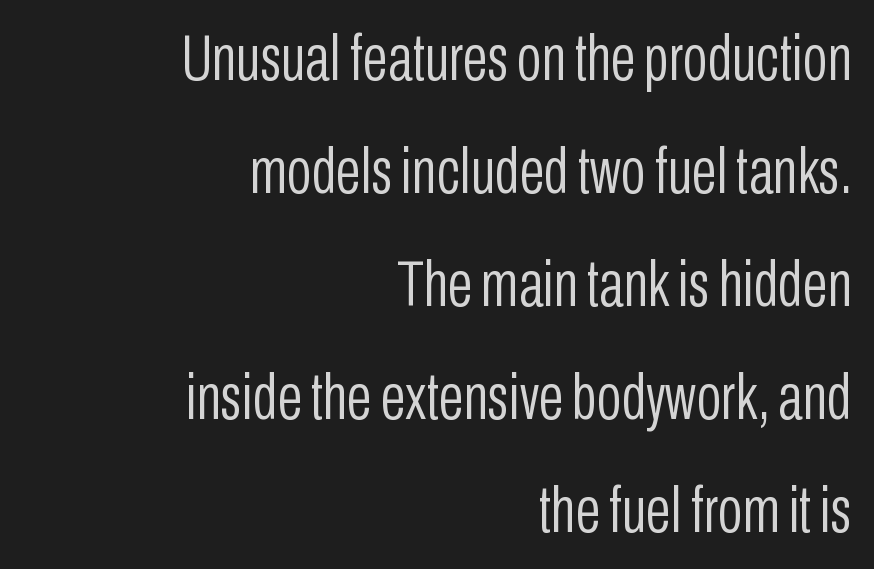
Glyph-to-glyph distance matches everyday printed text. This is not heavy type; no bold has been used. Serifs: no, the terminals of the letterforms are clean. Lines of text with bare space underneath.
